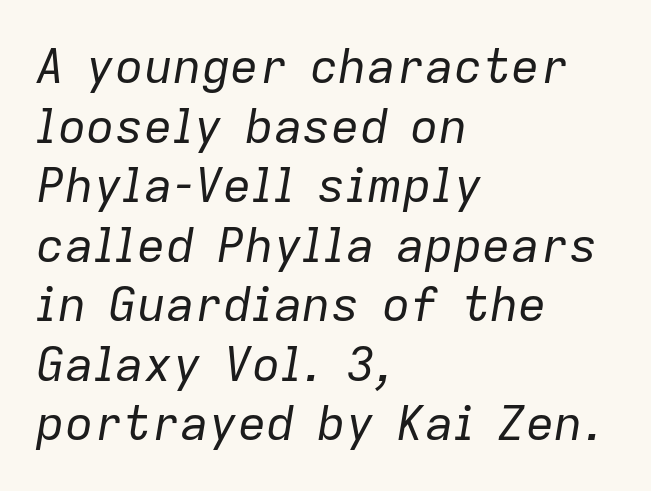
Short note: letters normally spaced. Heft: none added — not bold. Compared with ordinary roman type, these characters are visibly tilted. Character widths vary here, with narrow letters taking less room than wide ones. Check the space under the baseline: it is left empty. Left-aligned paragraph, ragged on the right.
